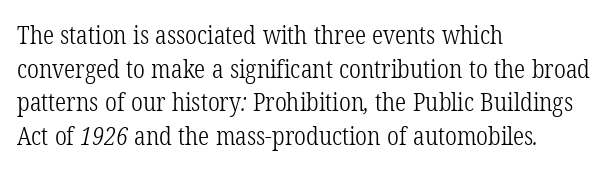
This reads as an unemphasized weight, regular at the heaviest. Honestly, the row spacing looks completely unremarkable. The paragraph shown leans on its left margin. The passage shown has conventional tracking throughout. Descenders hang freely into open space.
